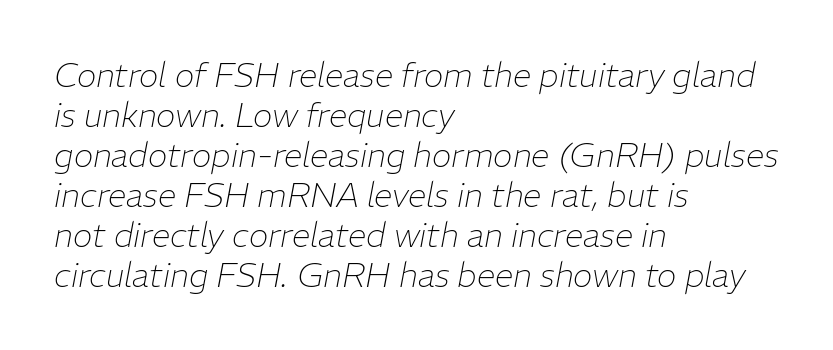
Check the space under the baseline: it is left empty. Caption: standard tracking, unaltered. The face looks like a standard text weight, possibly lighter. When letters slant like this, we call the style italic. Think of a printed novel: that variable character pitch is what you see here.
